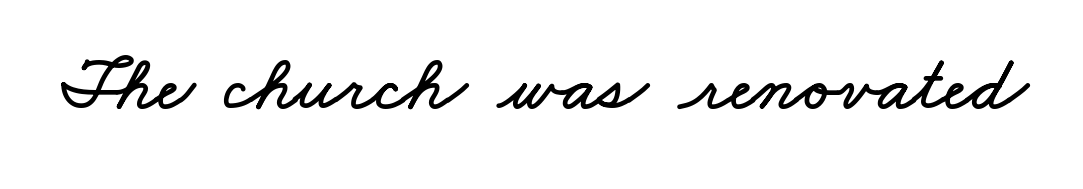
{"width": "wide", "stroke_contrast": "low", "x_height": "small", "monospaced": "no", "underline": "no", "letter_spacing": "normal", "letter_spacing_em": 0.0, "glyph_px": 78}
